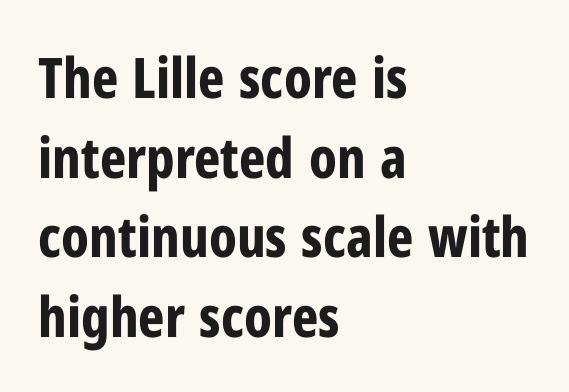
{"serif": "no", "italic": "no", "bold": "yes", "weight": "bold", "width": "condensed", "stroke_contrast": "low", "x_height": "medium", "monospaced": "no", "underline": "no", "align": "left", "line_spacing": "normal", "line_spacing_ratio": 1.42, "letter_spacing": "normal", "letter_spacing_em": 0.0, "glyph_px": 56}
